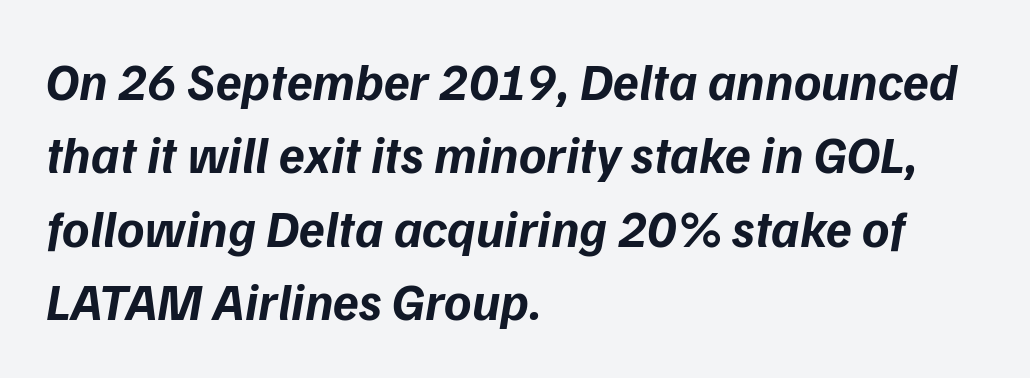
Beneath every word, the page is bare. In terms of weight, the rendering is a true, heavy bold. Each letter keeps its own natural width here, so spacing adapts to shape. The face used here is rendered with its standard letterfit.
